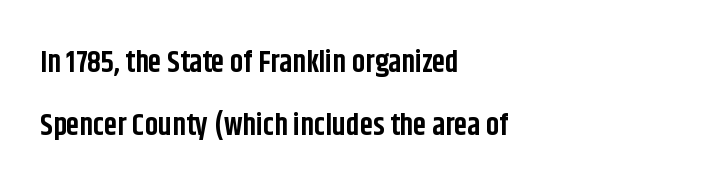
The image shows 30 px bold, condensed sans-serif type, upright; set left-aligned, loose line spacing (2.1x), normal letter spacing, not underlined; low stroke contrast and a large x-height.
